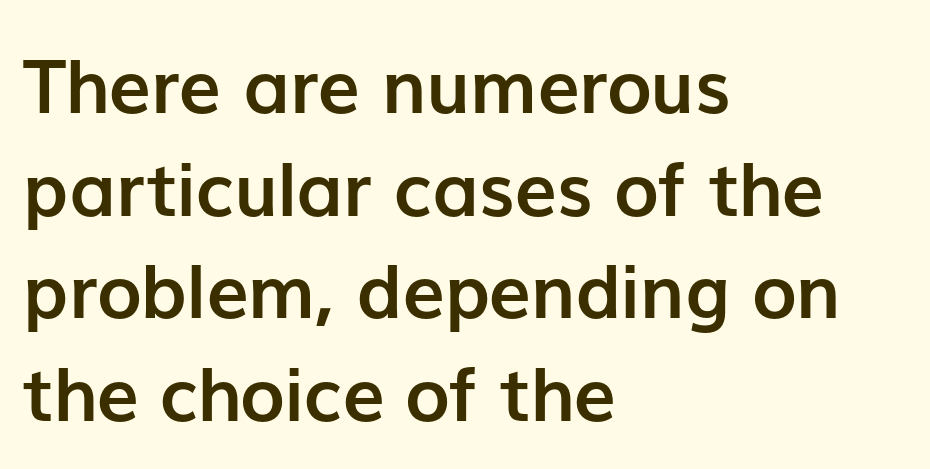
{"serif": "no", "italic": "no", "bold": "yes", "weight": "semibold", "width": "normal", "stroke_contrast": "low", "x_height": "medium", "monospaced": "no", "underline": "no", "align": "left", "line_spacing": "normal", "line_spacing_ratio": 1.37, "letter_spacing": "normal", "letter_spacing_em": 0.0, "glyph_px": 75}
